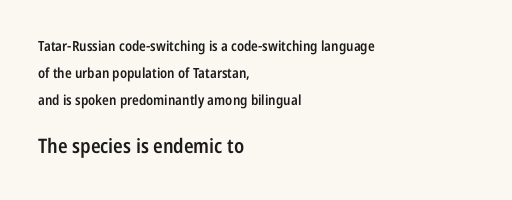
Q: Is the text bold? A: Semi-bold.
Q: Is the text italic (slanted)? A: No, it is upright.
Q: Is the text underlined? A: No.
Q: How is the paragraph aligned? A: Left-aligned.
Q: Is the spacing between letters normal or unusually wide? A: Normal.
Q: Is the spacing between lines tight, normal or loose? A: Loose.
Q: Which block of text is set in a larger size, the first (top) or the second (bottom)? A: The second (bottom) one.
